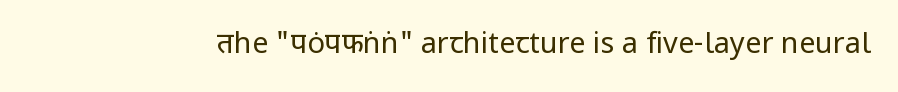
{"serif": "no", "italic": "no", "bold": "no", "weight": "regular", "width": "normal", "stroke_contrast": "low", "x_height": "medium", "monospaced": "no", "underline": "no", "letter_spacing": "normal", "letter_spacing_em": 0.0, "glyph_px": 29}
